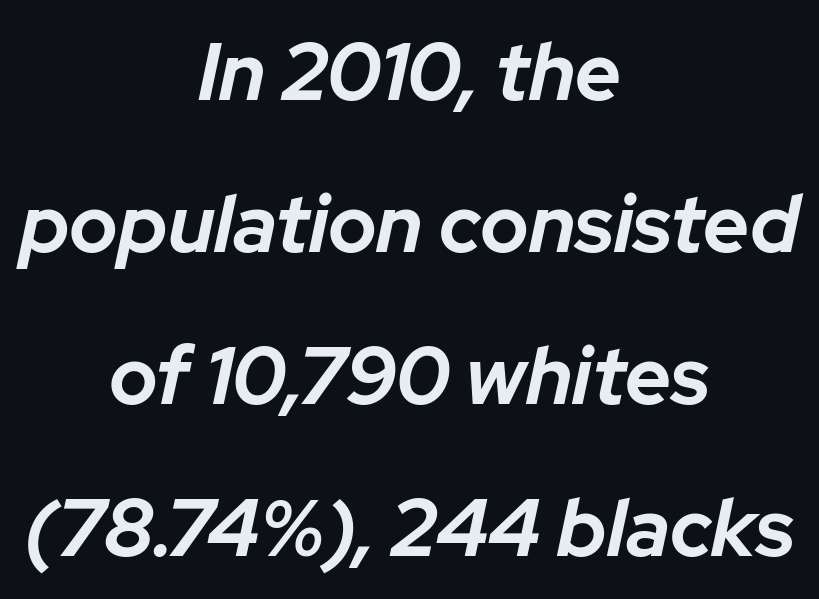
{"italic": "yes", "lean": "right", "slant_degrees": 12, "bold": "yes", "weight": "bold", "width": "normal", "stroke_contrast": "low", "x_height": "medium", "monospaced": "no", "underline": "no", "align": "center", "line_spacing": "loose", "line_spacing_ratio": 1.9, "letter_spacing": "normal", "letter_spacing_em": 0.0, "glyph_px": 80}
